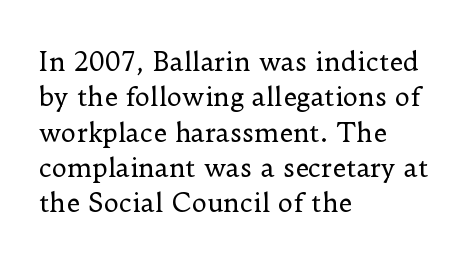
Q: Is the text bold? A: No.
Q: Is the text italic (slanted)? A: No, it is upright.
Q: Is the text underlined? A: No.
Q: How is the paragraph aligned? A: Left-aligned.
Q: Is the spacing between letters normal or unusually wide? A: Normal.
Q: Is the spacing between lines tight, normal or loose? A: Normal.
